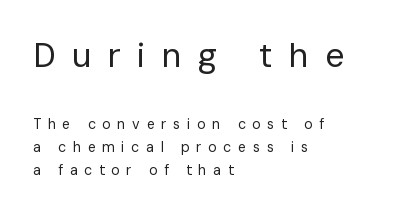
Q: Is the text bold? A: No.
Q: Is the text italic (slanted)? A: No, it is upright.
Q: Is the typeface a serif or a sans-serif typeface? A: Sans-serif.
Q: Is the text underlined? A: No.
Q: How is the paragraph aligned? A: Left-aligned.
Q: Is the spacing between letters normal or unusually wide? A: Unusually wide.
Q: Is the spacing between lines tight, normal or loose? A: Normal.
Q: Which block of text is set in a larger size, the first (top) or the second (bottom)? A: The first (top) one.
Q: Width (condensed, normal, or wide)? A: Normal.
Q: Stroke contrast? A: Low.
Q: x-height? A: Medium.
Q: Monospaced? A: No.
